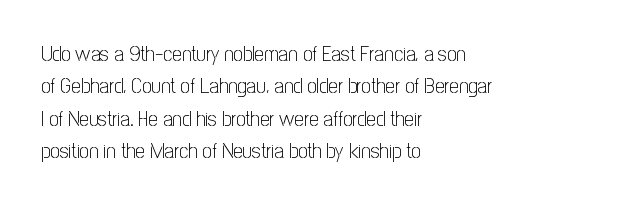
Words float on clear page, feet unadorned. Letters have the restrained weight of plain body copy at most. Horizontal alignment here is leftward, the default for most running prose. Whoever set this chose a conventional vertical rhythm. This sample uses an upright cut, with every glyph sitting square on the baseline.
